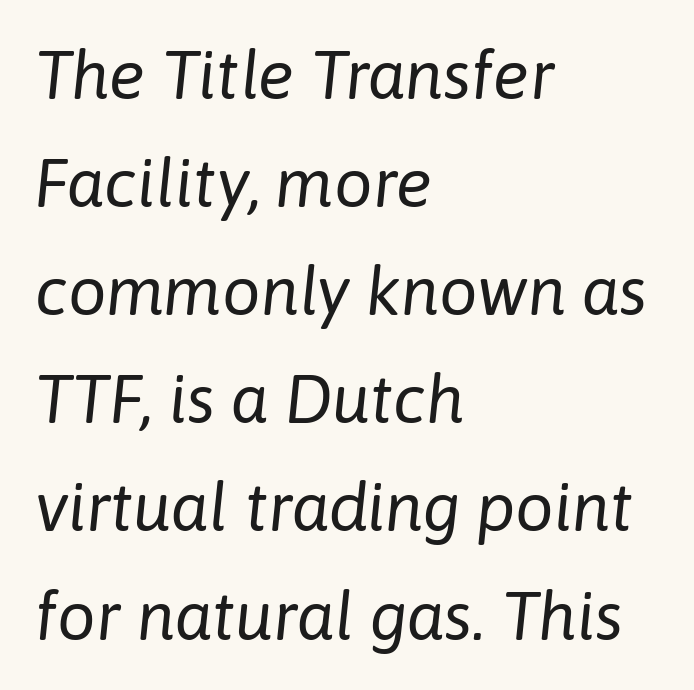
{"italic": "yes", "lean": "right", "slant_degrees": 6, "bold": "no", "weight": "regular", "width": "normal", "stroke_contrast": "low", "x_height": "medium", "monospaced": "no", "underline": "no", "align": "left", "line_spacing": "normal", "line_spacing_ratio": 1.59, "letter_spacing": "normal", "letter_spacing_em": 0.0, "glyph_px": 68}
